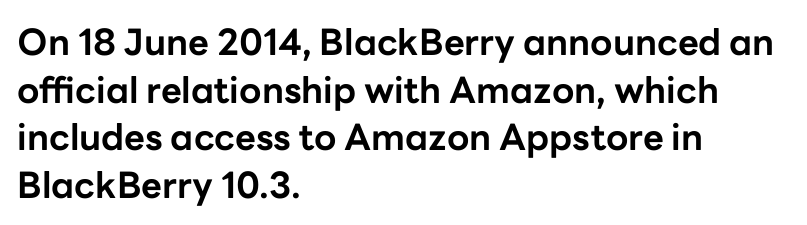
The image shows 36 px bold sans-serif type, upright; set left-aligned, normal line spacing (1.32x), normal letter spacing, not underlined; low stroke contrast and a medium x-height.
